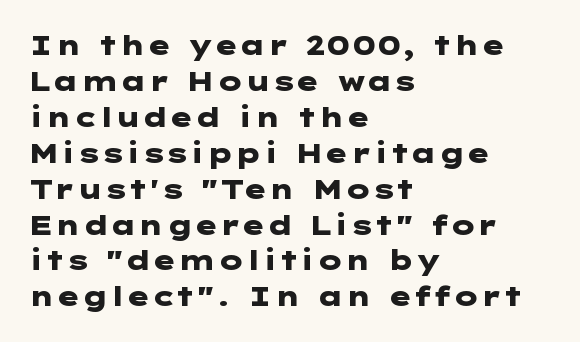
Is there much room between lines? A standard amount, neither cramped nor airy. This rendering features lettering with no underline. The typography opts for an upright posture over an oblique one. Standard letterfit; no display-style spreading of the glyphs. Line starts are locked; line ends wander. Heavy-handed strokes throughout: this text is bold.
